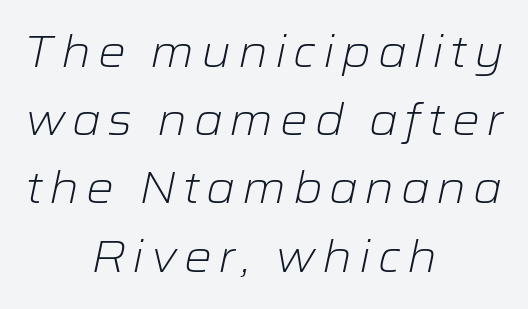
Q: Is the text bold? A: No.
Q: Is the text italic (slanted)? A: Yes, it leans right by about 12 degrees.
Q: Is the text underlined? A: No.
Q: How is the paragraph aligned? A: Centered.
Q: Is the spacing between lines tight, normal or loose? A: Normal.
Q: Width (condensed, normal, or wide)? A: Wide.
Q: Stroke contrast? A: Low.
Q: x-height? A: Medium.
Q: Monospaced? A: No.
